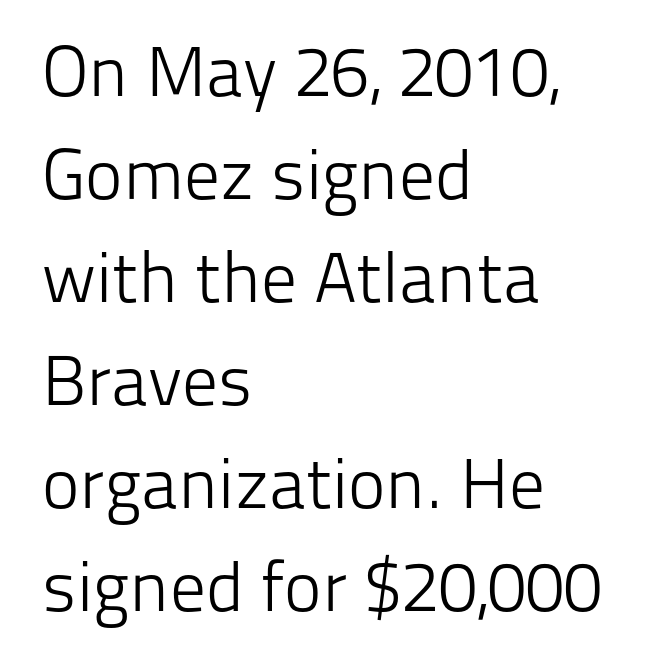
Q: Is the text bold? A: No.
Q: Is the text italic (slanted)? A: No, it is upright.
Q: Is the typeface a serif or a sans-serif typeface? A: Sans-serif.
Q: Is the text underlined? A: No.
Q: How is the paragraph aligned? A: Left-aligned.
Q: Is the spacing between letters normal or unusually wide? A: Normal.
Q: Is the spacing between lines tight, normal or loose? A: Normal.
Q: Width (condensed, normal, or wide)? A: Normal.
Q: Stroke contrast? A: Low.
Q: x-height? A: Medium.
Q: Monospaced? A: No.
